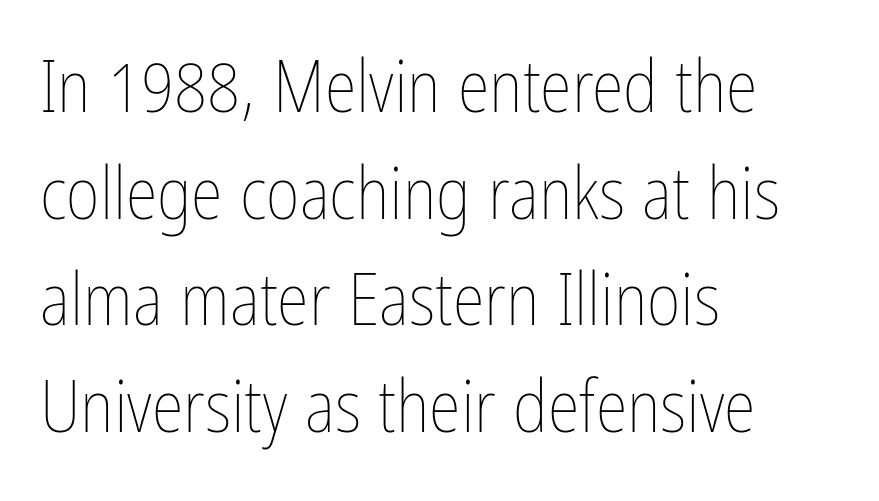
Descenders are the only things crossing below the line. Character widths vary here, with narrow letters taking less room than wide ones. Compared with a centered layout, this one pins lines to the left instead. Stems here are at most as thick as an everyday book face.
